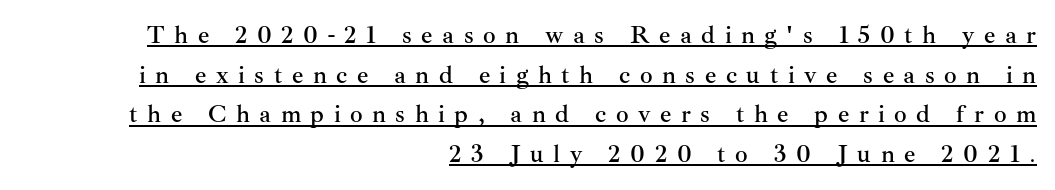
{"italic": "no", "underline": "yes", "align": "right", "line_spacing": "normal", "line_spacing_ratio": 1.59, "letter_spacing": "wide", "letter_spacing_em": 0.38, "glyph_px": 25}
